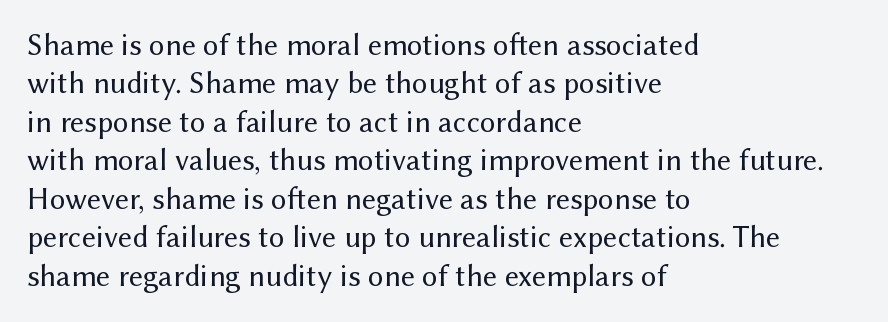
Q: Is the text bold? A: No.
Q: Is the text italic (slanted)? A: No, it is upright.
Q: Is the typeface a serif or a sans-serif typeface? A: Sans-serif.
Q: Is the text underlined? A: No.
Q: How is the paragraph aligned? A: Left-aligned.
Q: Is the spacing between letters normal or unusually wide? A: Normal.
Q: Width (condensed, normal, or wide)? A: Normal.
Q: Stroke contrast? A: Medium.
Q: x-height? A: Medium.
Q: Monospaced? A: No.
